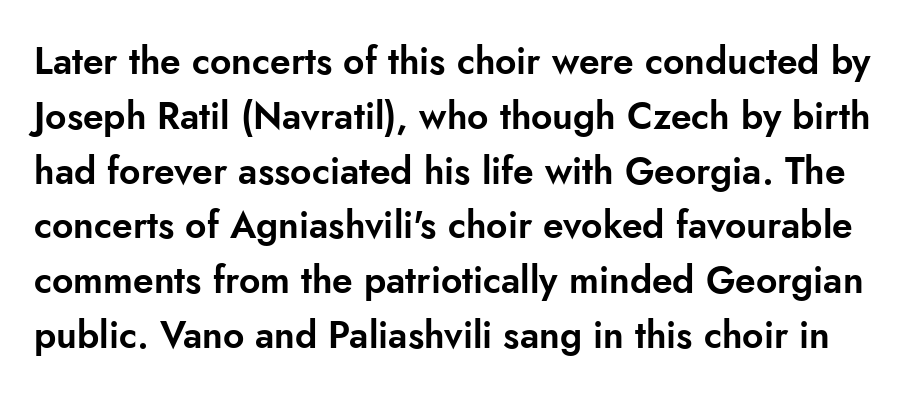
The image shows 37 px sans-serif type, upright; set normal line spacing (1.48x), normal letter spacing, not underlined; low stroke contrast and a small x-height.
